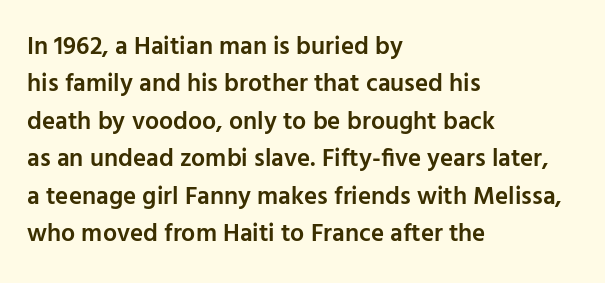
The image shows 25 px text type, upright; set left-aligned, normal line spacing (1.5x), normal letter spacing, not underlined.
